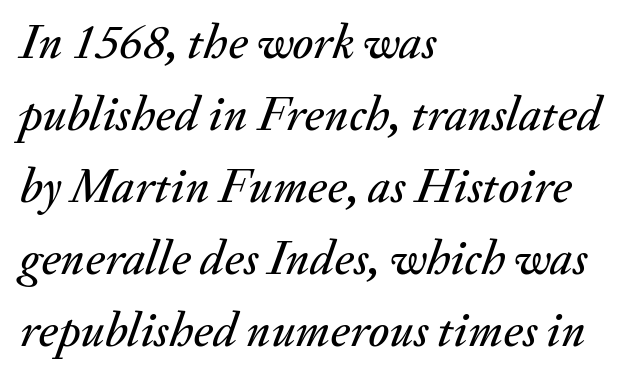
A typesetter would call this proportional, since set widths differ per character. The compositor pushed each line to the left boundary. Style check: oblique. The gaps between neighbouring characters are ordinary and unremarkable.
